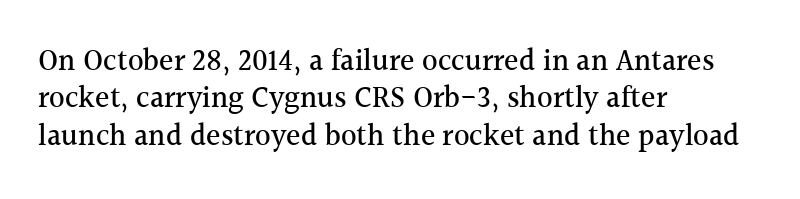
{"serif": "yes", "italic": "no", "width": "normal", "x_height": "medium", "monospaced": "no", "underline": "no", "align": "left", "line_spacing": "normal", "line_spacing_ratio": 1.25, "letter_spacing": "normal", "letter_spacing_em": 0.0, "glyph_px": 30}
